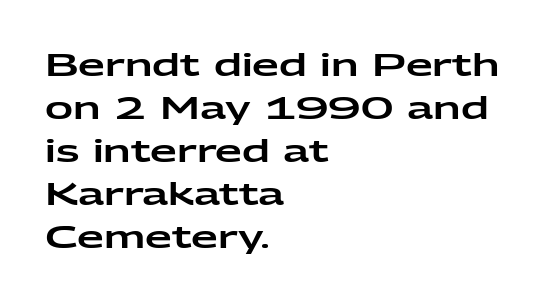
The rendering anchors every line to the left-hand side. Descender tails drop into unmarked territory. Quick note: interline space is typical. The line texture is even and compact thanks to regular tracking. This sample uses an upright cut, with every glyph sitting square on the baseline. Note the varied advance widths — an 'i' is clearly narrower than an 'm'.
